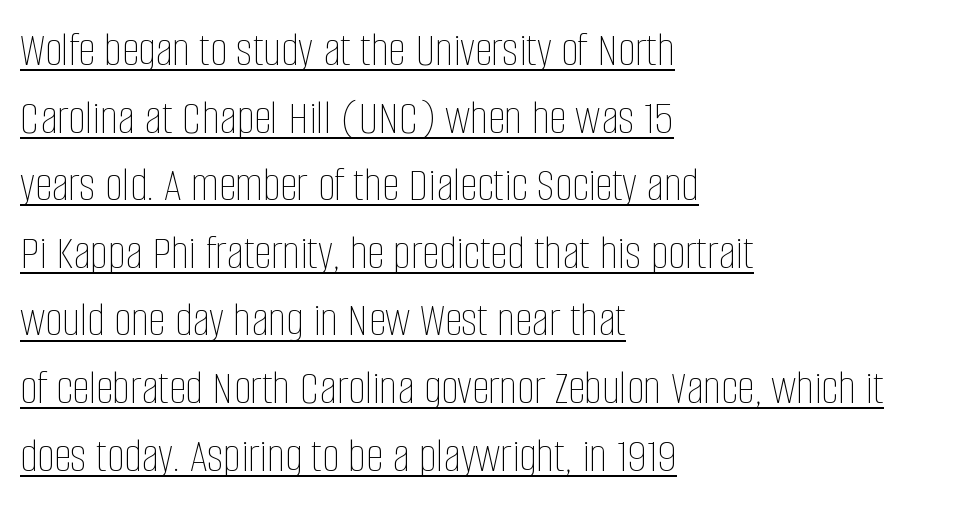
This is the regular roman posture of the typeface. Each letter keeps its own natural width here, so spacing adapts to shape. Which margin do the lines hug? The left one — the right edge is uneven. No chunkiness to these letters — they're not bold. Quick note: interline space is typical. This sample uses plain, unmodified letter spacing.
